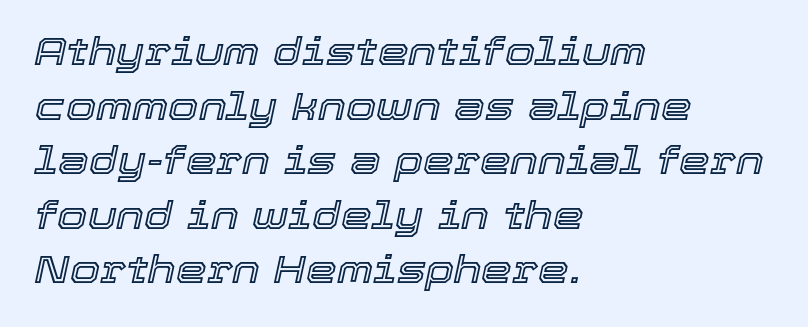
Q: Is the text italic (slanted)? A: Yes, it leans right by about 12 degrees.
Q: Is the text underlined? A: No.
Q: How is the paragraph aligned? A: Left-aligned.
Q: Is the spacing between letters normal or unusually wide? A: Normal.
Q: Is the spacing between lines tight, normal or loose? A: Normal.
Q: Width (condensed, normal, or wide)? A: Normal.
Q: x-height? A: Medium.
Q: Monospaced? A: No.
